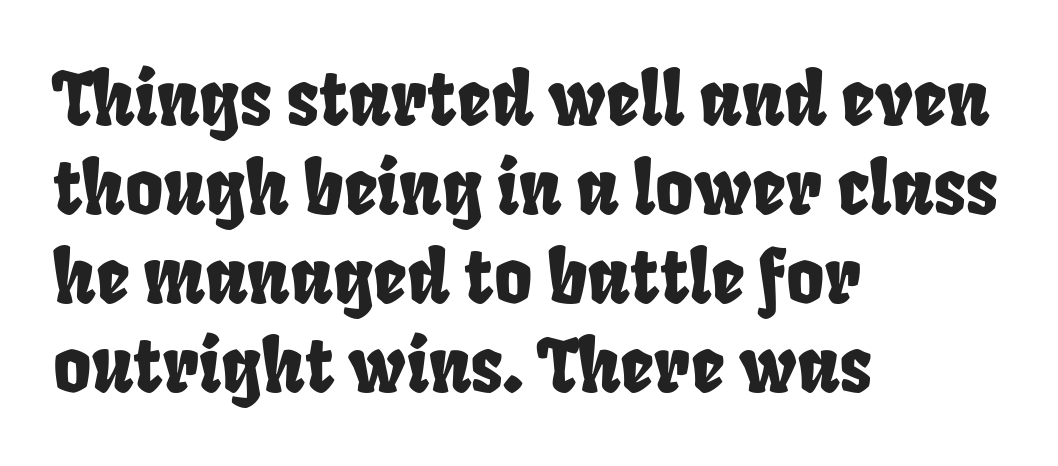
{"serif": "no", "width": "condensed", "stroke_contrast": "low", "x_height": "large", "monospaced": "no", "underline": "no", "align": "left", "line_spacing_ratio": 1.22, "letter_spacing": "normal", "letter_spacing_em": 0.0, "glyph_px": 73}
